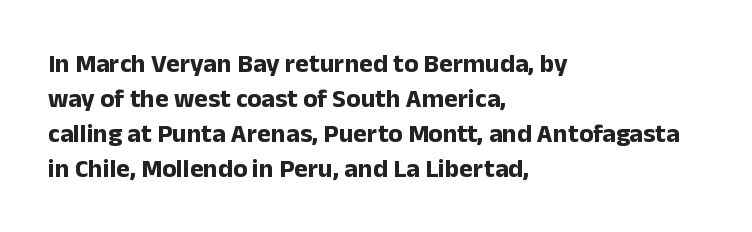
Q: Is the text bold? A: Yes.
Q: Is the text italic (slanted)? A: No, it is upright.
Q: Is the text underlined? A: No.
Q: How is the paragraph aligned? A: Left-aligned.
Q: Is the spacing between letters normal or unusually wide? A: Normal.
Q: Is the spacing between lines tight, normal or loose? A: Normal.
